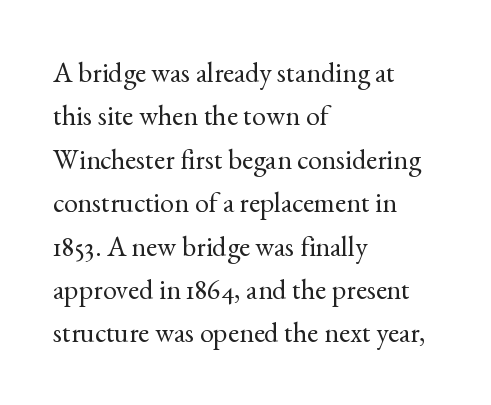
The image shows 28 px regular-weight serif type, upright; set left-aligned, normal line spacing (1.55x), normal letter spacing, not underlined; a small x-height.
